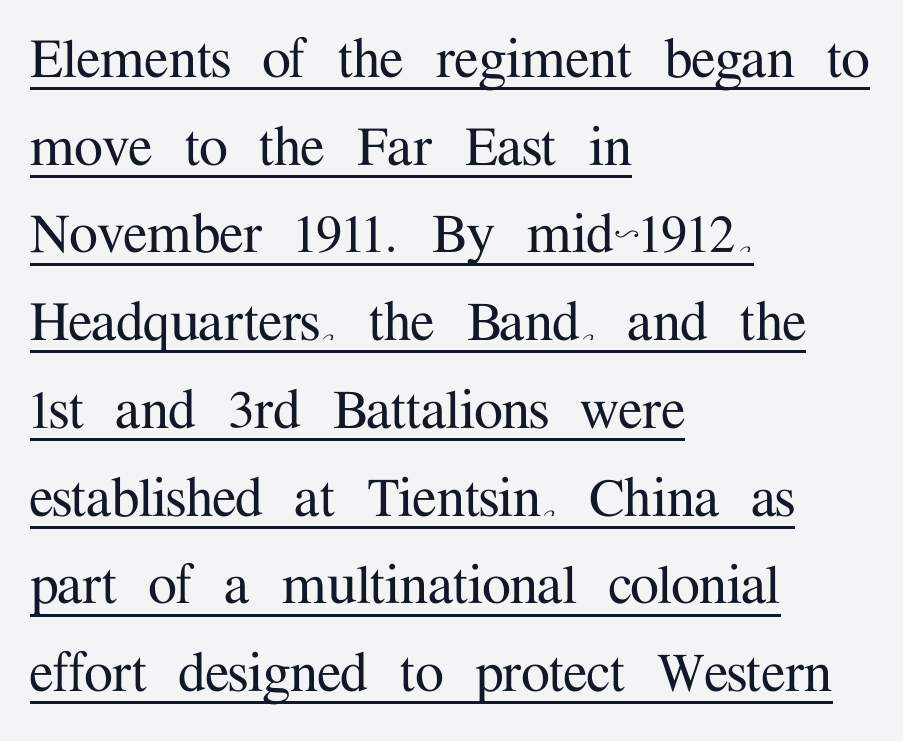
Is there much room between lines? A standard amount, neither cramped nor airy. This rendering features underlined lettering. Inter-character spacing is left at the font's built-in metrics. Alignment: flush left. The passage shown is typed in a proportional face where columns would drift.
